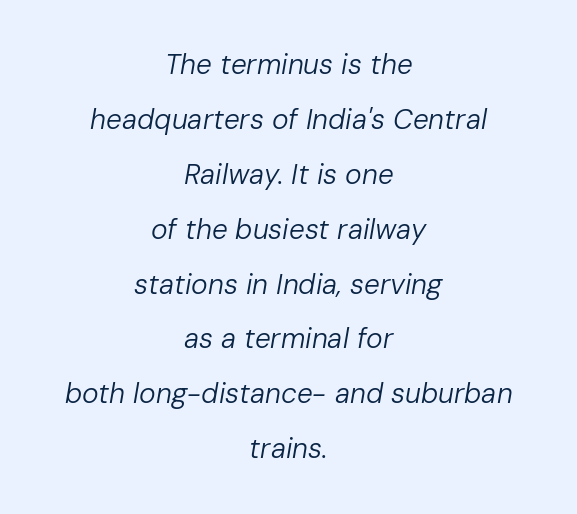
Q: Is the text bold? A: No.
Q: Is the text italic (slanted)? A: Yes, it leans right by about 10 degrees.
Q: Is the text underlined? A: No.
Q: How is the paragraph aligned? A: Centered.
Q: Is the spacing between letters normal or unusually wide? A: Normal.
Q: Is the spacing between lines tight, normal or loose? A: Loose.
Q: Width (condensed, normal, or wide)? A: Normal.
Q: Stroke contrast? A: Low.
Q: x-height? A: Medium.
Q: Monospaced? A: No.
